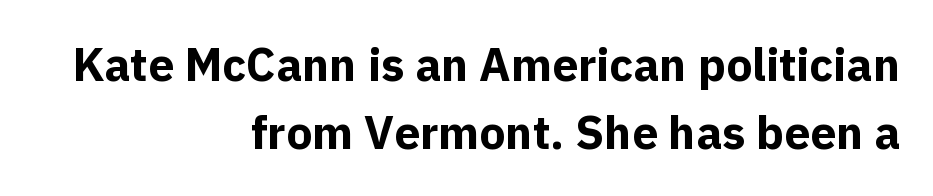
{"serif": "no", "italic": "no", "bold": "yes", "weight": "bold", "width": "normal", "x_height": "medium", "monospaced": "no", "underline": "no", "align": "right", "line_spacing": "normal", "line_spacing_ratio": 1.48, "letter_spacing": "normal", "letter_spacing_em": 0.0, "glyph_px": 46}
